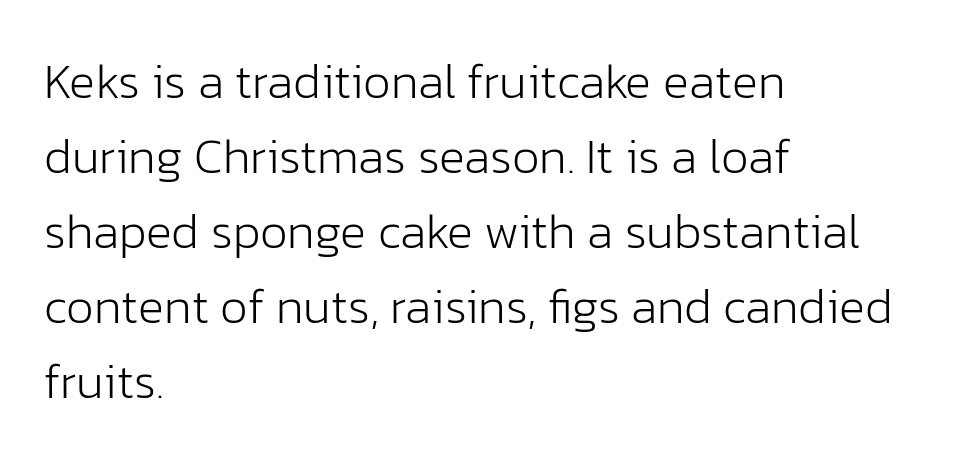
The image shows 49 px light sans-serif type, upright; set left-aligned, normal line spacing (1.53x), normal letter spacing, not underlined; low stroke contrast and a medium x-height.
